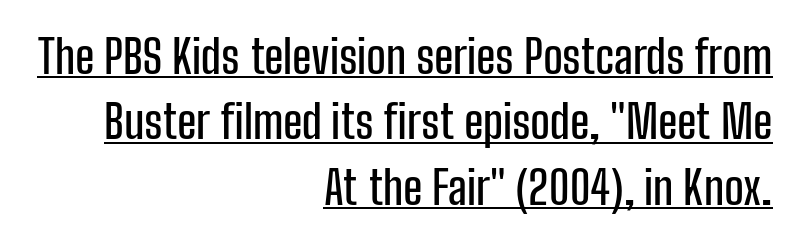
Has an underline been added? It has. The rendering anchors every line to the right-hand side. Nope, no serifs anywhere on these letters. Does extra space separate the letters? No, they use regular spacing. This is roman type, the default non-slanted kind. Baseline-to-baseline distance is the conventional proportion of letter height.
